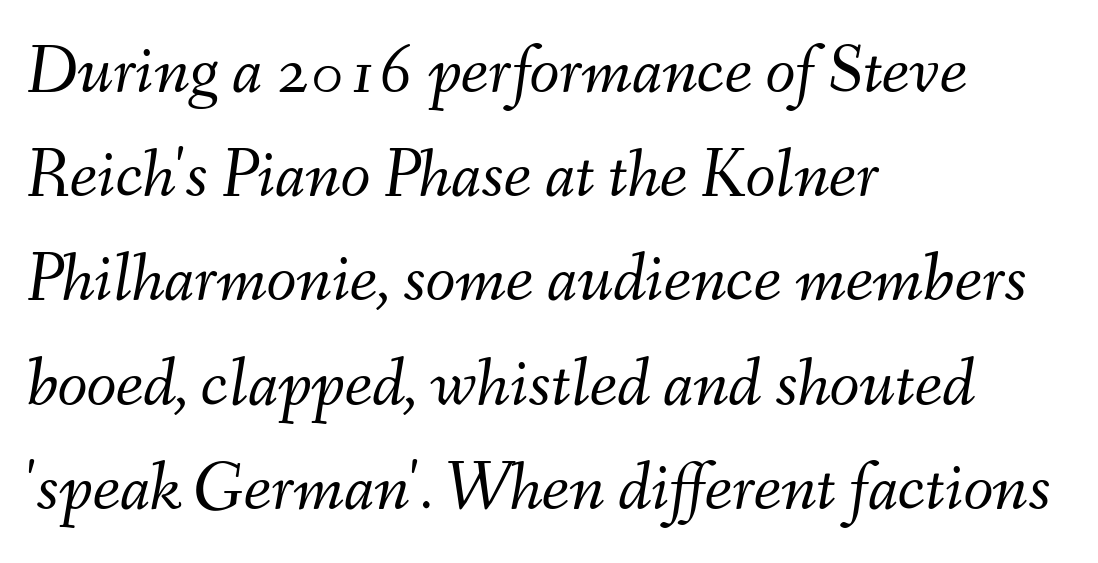
The image shows 69 px light type, italic (leaning right); set left-aligned, normal line spacing (1.51x), normal letter spacing, not underlined; medium stroke contrast and a small x-height.
